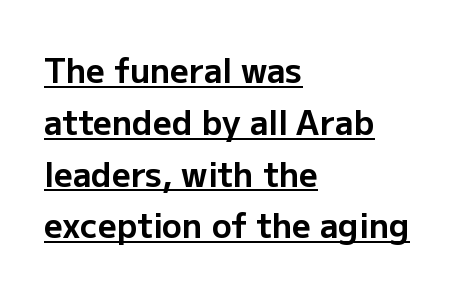
Q: Is the text bold? A: Yes.
Q: Is the text italic (slanted)? A: No, it is upright.
Q: Is the typeface a serif or a sans-serif typeface? A: Sans-serif.
Q: Is the text underlined? A: Yes.
Q: How is the paragraph aligned? A: Left-aligned.
Q: Is the spacing between letters normal or unusually wide? A: Normal.
Q: Is the spacing between lines tight, normal or loose? A: Normal.
Q: Width (condensed, normal, or wide)? A: Normal.
Q: Stroke contrast? A: Low.
Q: x-height? A: Medium.
Q: Monospaced? A: No.
